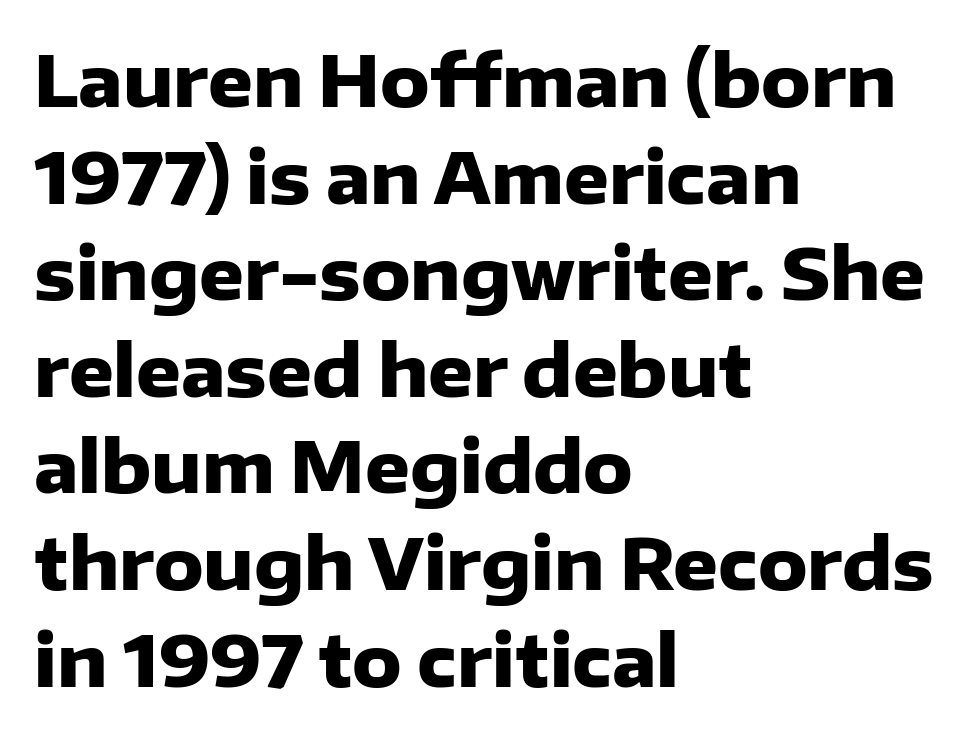
The image shows 70 px heavy sans-serif type, upright; set left-aligned, normal line spacing (1.38x), normal letter spacing, not underlined; low stroke contrast and a medium x-height.
